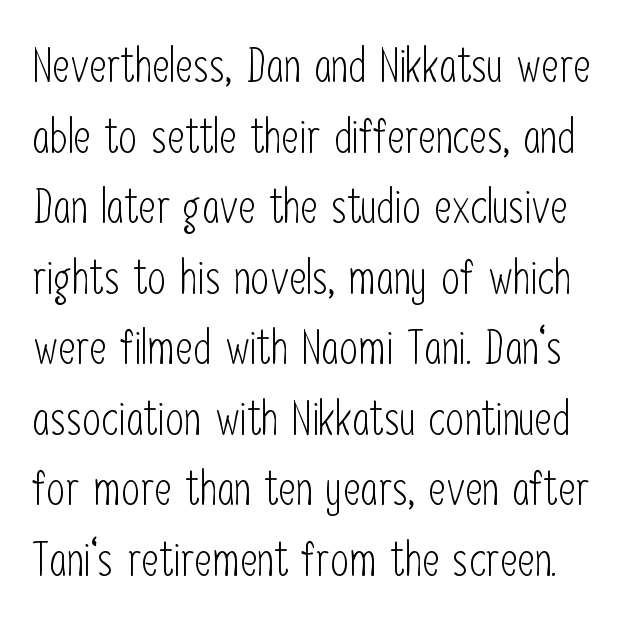
Q: Is the text bold? A: No.
Q: Is the text italic (slanted)? A: No, it is upright.
Q: Is the typeface a serif or a sans-serif typeface? A: Sans-serif.
Q: Is the text underlined? A: No.
Q: Is the spacing between letters normal or unusually wide? A: Normal.
Q: Is the spacing between lines tight, normal or loose? A: Normal.
Q: Width (condensed, normal, or wide)? A: Condensed.
Q: Stroke contrast? A: Low.
Q: x-height? A: Medium.
Q: Monospaced? A: No.
